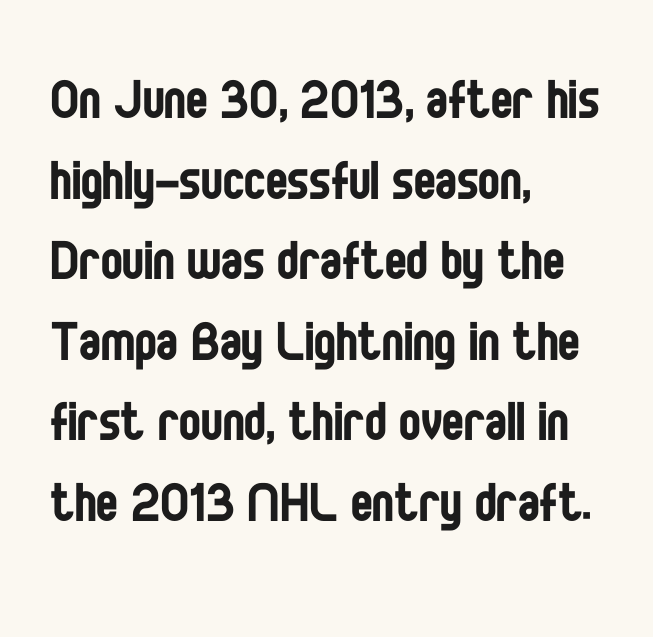
Q: Is the text bold? A: No.
Q: Is the text italic (slanted)? A: No, it is upright.
Q: Is the typeface a serif or a sans-serif typeface? A: Sans-serif.
Q: Is the text underlined? A: No.
Q: How is the paragraph aligned? A: Left-aligned.
Q: Is the spacing between letters normal or unusually wide? A: Normal.
Q: Width (condensed, normal, or wide)? A: Condensed.
Q: Stroke contrast? A: Low.
Q: x-height? A: Large.
Q: Monospaced? A: No.
